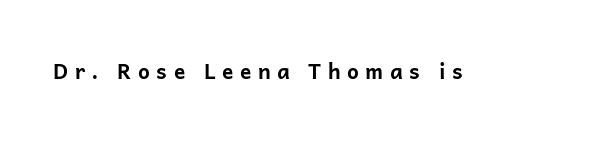
The strokes are fattened all the way to bold. How are the letters spaced? Widely, with obvious added tracking. A roman cut, with each character standing at attention. The specimen omits any rule beneath the text block's lines.
